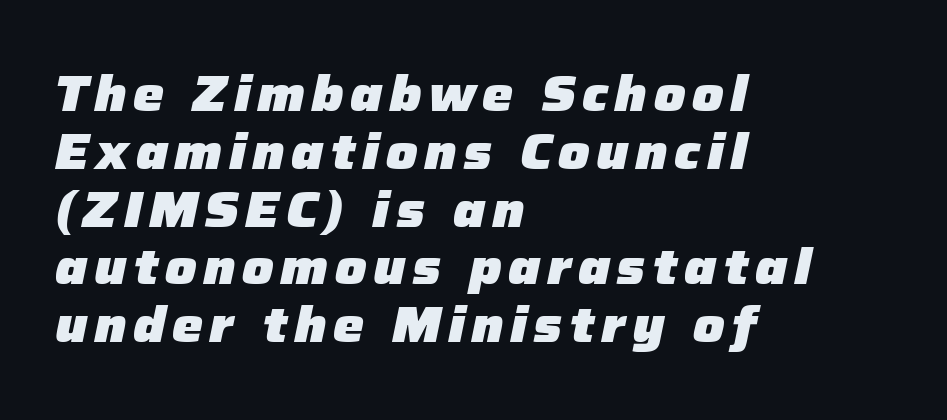
The image shows 49 px heavy type, italic (leaning right); set left-aligned, line spacing 1.18x, not underlined; low stroke contrast and a medium x-height.
